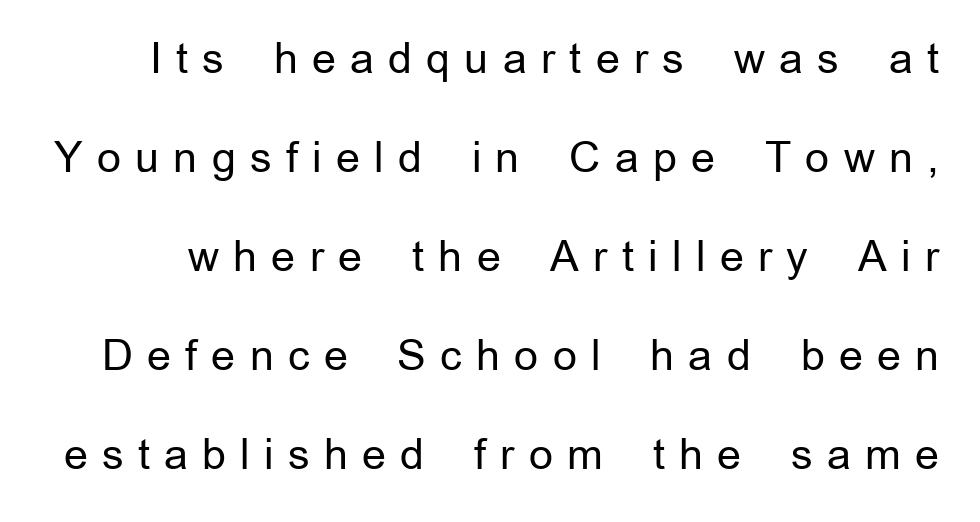
Q: Is the text bold? A: No.
Q: Is the text italic (slanted)? A: No, it is upright.
Q: Is the typeface a serif or a sans-serif typeface? A: Sans-serif.
Q: Is the text underlined? A: No.
Q: Is the spacing between letters normal or unusually wide? A: Unusually wide.
Q: Is the spacing between lines tight, normal or loose? A: Loose.
Q: Width (condensed, normal, or wide)? A: Normal.
Q: Stroke contrast? A: Low.
Q: x-height? A: Medium.
Q: Monospaced? A: No.
